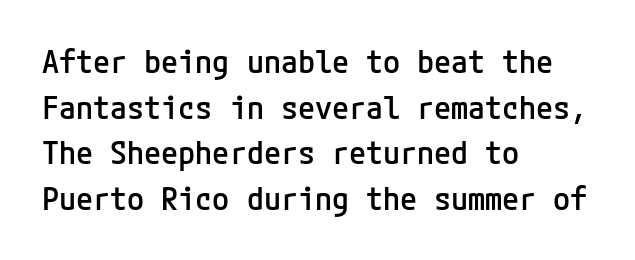
Q: Is the text bold? A: Semi-bold.
Q: Is the text italic (slanted)? A: No, it is upright.
Q: Is the typeface a serif or a sans-serif typeface? A: Sans-serif.
Q: Is the text underlined? A: No.
Q: How is the paragraph aligned? A: Left-aligned.
Q: Is the spacing between letters normal or unusually wide? A: Normal.
Q: Is the spacing between lines tight, normal or loose? A: Normal.
Q: Width (condensed, normal, or wide)? A: Normal.
Q: Stroke contrast? A: Low.
Q: x-height? A: Medium.
